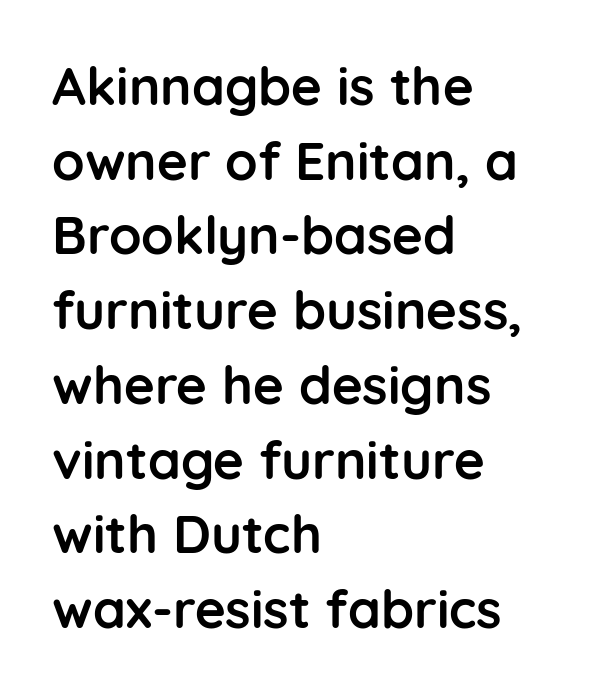
{"serif": "no", "italic": "no", "bold": "yes", "weight": "semibold", "width": "normal", "stroke_contrast": "low", "x_height": "medium", "monospaced": "no", "underline": "no", "align": "left", "line_spacing": "normal", "line_spacing_ratio": 1.41, "letter_spacing": "normal", "letter_spacing_em": 0.0, "glyph_px": 53}
